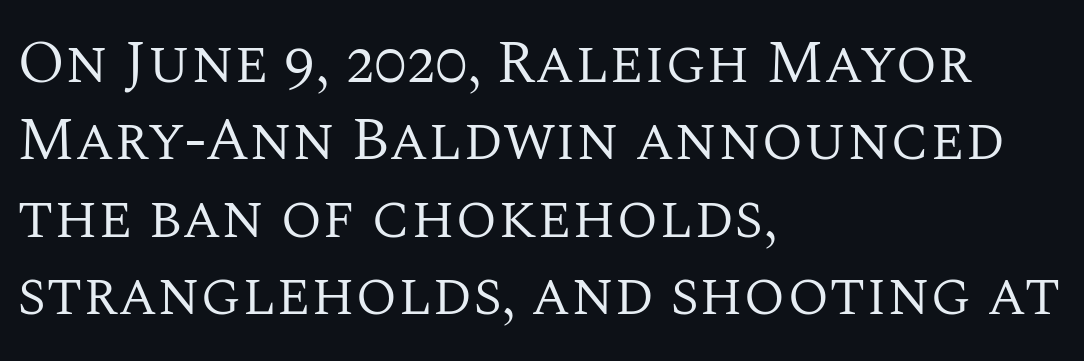
This sample has the flowing, uneven cadence of proportional lettering. Horizontal alignment here is leftward, the default for most running prose. The words here are not underlined. It's the straight-up-and-down kind of type. The font family rendered here belongs to the serif group.
